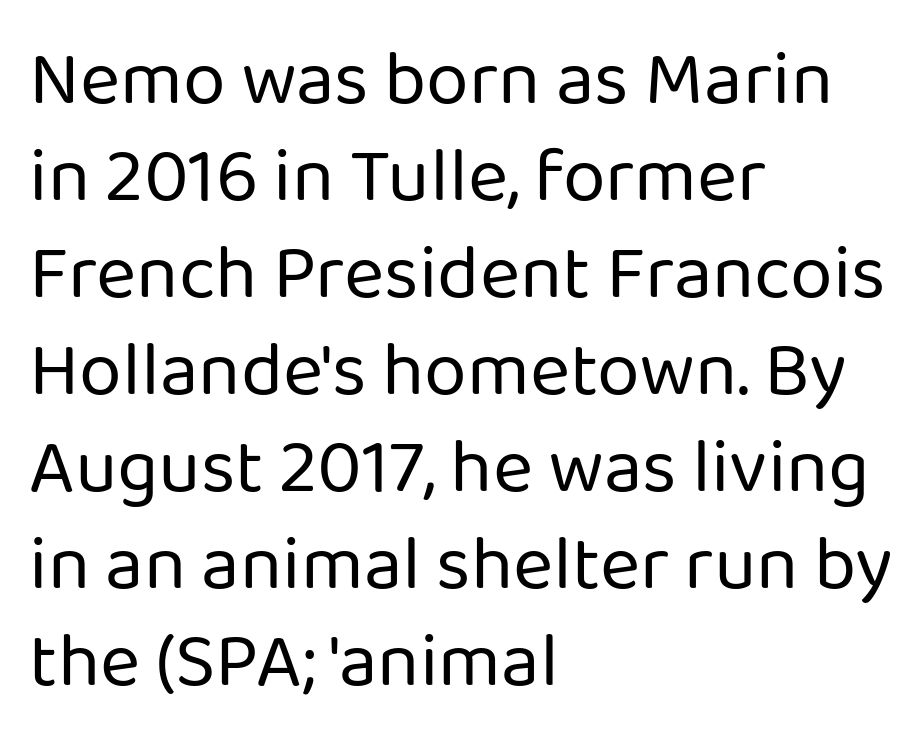
The designer went with a sans here, leaving each stem footless. Successive baselines arrive at the customary interval. Proportional: the letters do not fall into vertical columns. The text block is weighted toward the left margin, trailing off unevenly rightward.
